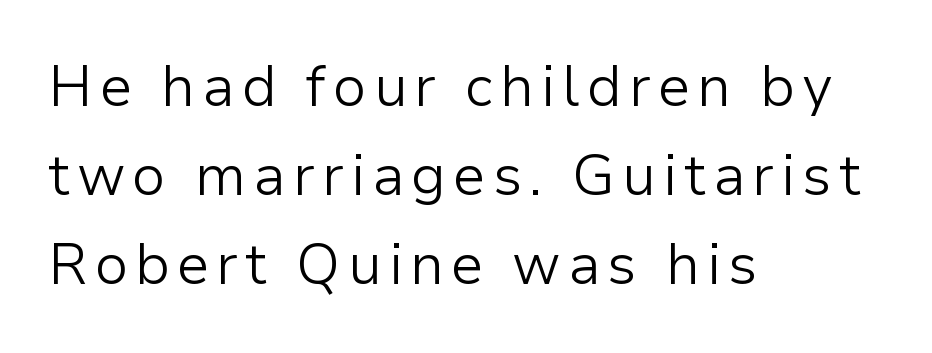
The image shows 57 px light sans-serif type, upright; set left-aligned, normal line spacing (1.56x), not underlined; low stroke contrast and a medium x-height.
